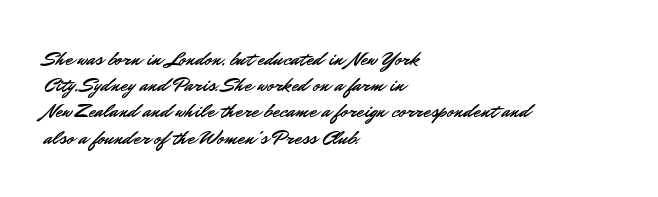
The image shows 21 px text type; set left-aligned, normal line spacing (1.25x), normal letter spacing, not underlined.
